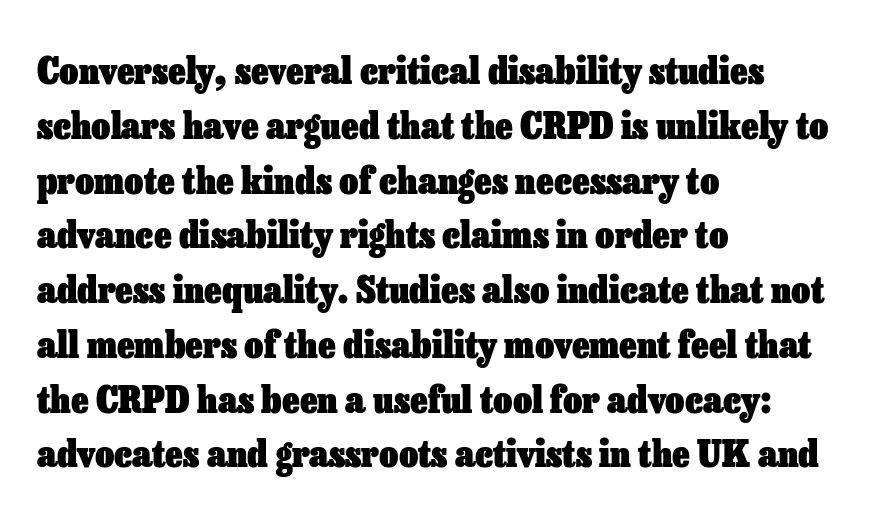
{"italic": "no", "bold": "yes", "weight": "heavy", "width": "normal", "stroke_contrast": "low", "x_height": "medium", "monospaced": "no", "underline": "no", "align": "left", "line_spacing": "normal", "line_spacing_ratio": 1.48, "letter_spacing": "normal", "letter_spacing_em": 0.0, "glyph_px": 37}
